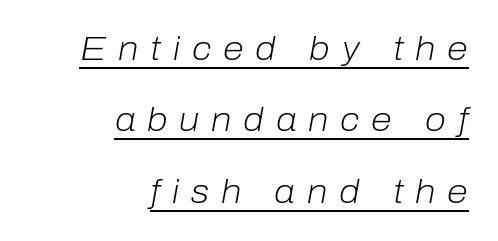
Honestly, the rows look like they've been pulled way apart. Character widths vary here, with narrow letters taking less room than wide ones. Short and long lines alike share a common ending point at right. Letters have the restrained weight of plain body copy at most.
